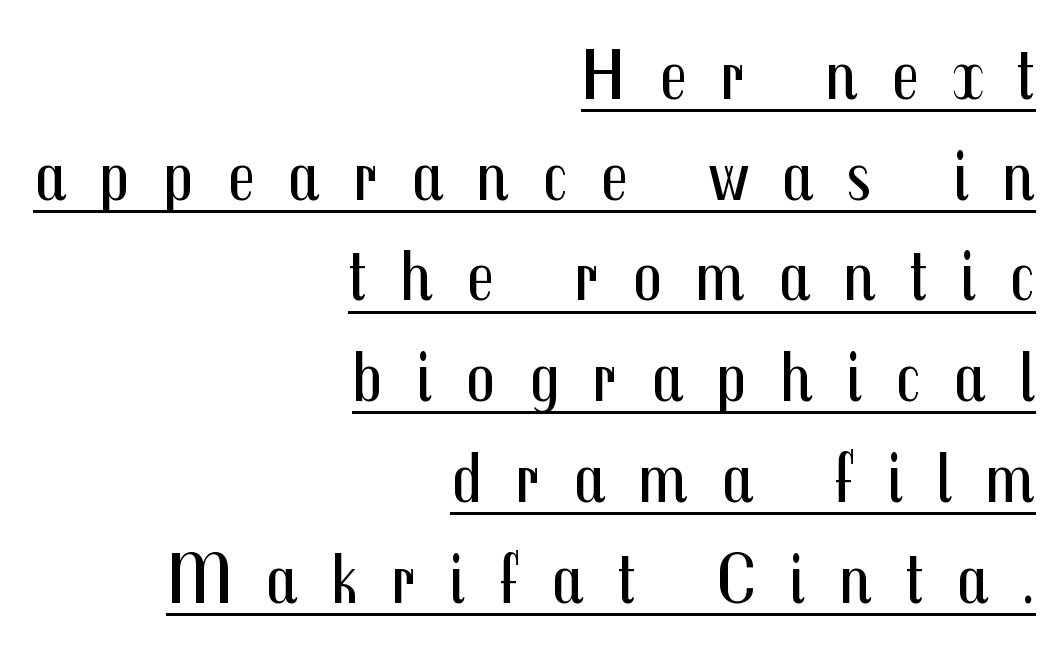
The image shows 73 px regular-weight, condensed sans-serif type, upright; set right-aligned, normal line spacing (1.38x), unusually wide letter spacing (+0.45 em), underlined; medium stroke contrast and a medium x-height.
